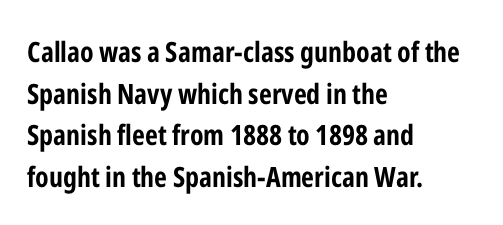
The image shows 28 px bold, condensed sans-serif type, upright; set left-aligned, normal line spacing (1.49x), normal letter spacing, not underlined; low stroke contrast and a medium x-height.
